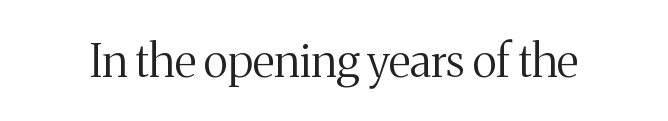
The image shows 46 px regular-weight serif type, upright; set normal letter spacing, not underlined; medium stroke contrast and a medium x-height.
